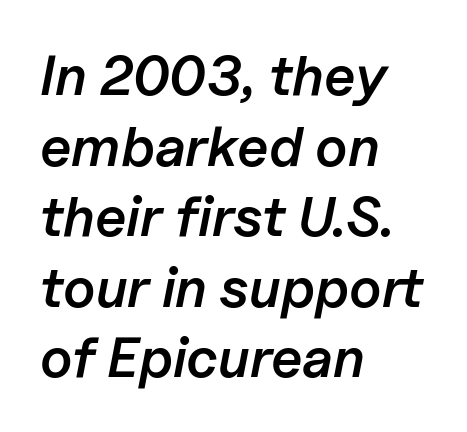
{"italic": "yes", "lean": "right", "slant_degrees": 11, "bold": "semi", "weight": "semibold", "width": "normal", "stroke_contrast": "low", "x_height": "medium", "monospaced": "no", "underline": "no", "align": "left", "line_spacing": "normal", "line_spacing_ratio": 1.26, "letter_spacing": "normal", "letter_spacing_em": 0.0, "glyph_px": 56}
